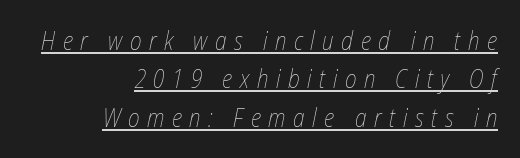
Q: Is the text bold? A: No.
Q: Is the text italic (slanted)? A: Yes, it leans right by about 12 degrees.
Q: Is the text underlined? A: Yes.
Q: How is the paragraph aligned? A: Right-aligned.
Q: Is the spacing between letters normal or unusually wide? A: Unusually wide.
Q: Is the spacing between lines tight, normal or loose? A: Normal.
